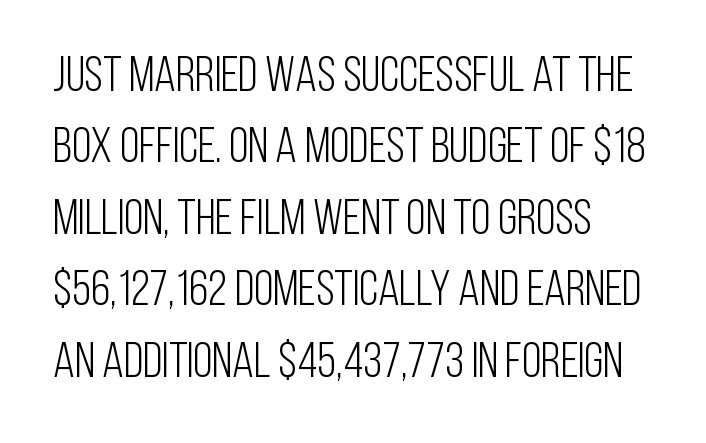
Q: Is the text bold? A: No.
Q: Is the text italic (slanted)? A: No, it is upright.
Q: Is the typeface a serif or a sans-serif typeface? A: Sans-serif.
Q: Is the text underlined? A: No.
Q: How is the paragraph aligned? A: Left-aligned.
Q: Is the spacing between letters normal or unusually wide? A: Normal.
Q: Is the spacing between lines tight, normal or loose? A: Normal.
Q: Width (condensed, normal, or wide)? A: Condensed.
Q: Stroke contrast? A: Low.
Q: x-height? A: Large.
Q: Monospaced? A: No.
